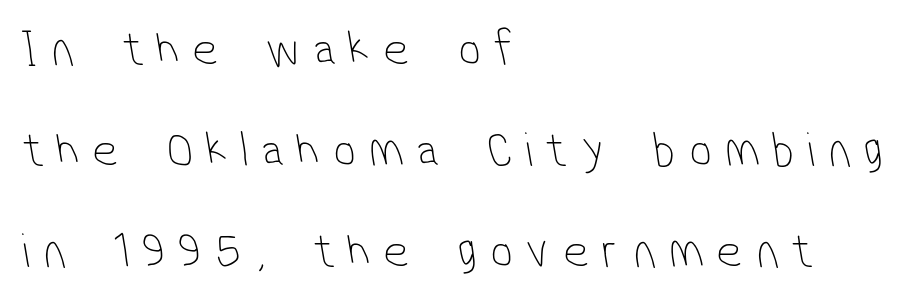
The image shows 50 px thin, condensed sans-serif type; set left-aligned, loose line spacing (2.02x), unusually wide letter spacing (+0.27 em), not underlined; low stroke contrast and a medium x-height.
